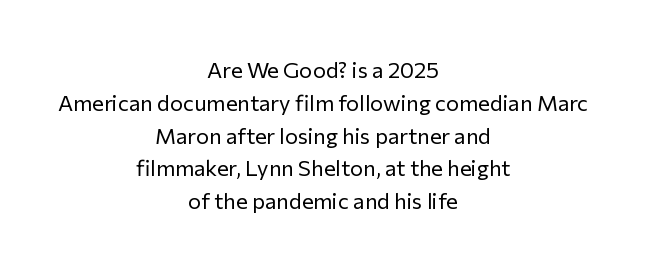
Q: Is the text bold? A: No.
Q: Is the text italic (slanted)? A: No, it is upright.
Q: Is the text underlined? A: No.
Q: How is the paragraph aligned? A: Centered.
Q: Is the spacing between letters normal or unusually wide? A: Normal.
Q: Is the spacing between lines tight, normal or loose? A: Normal.
